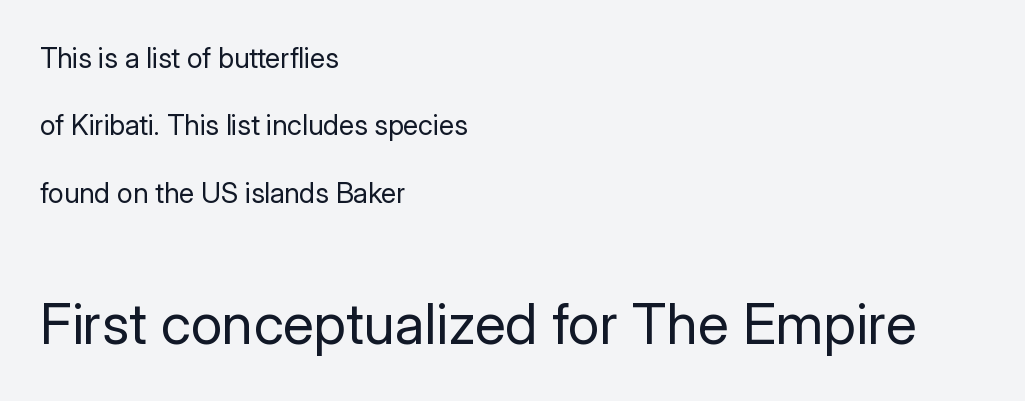
{"serif": "no", "italic": "no", "bold": "no", "weight": "regular", "width": "normal", "stroke_contrast": "low", "x_height": "medium", "monospaced": "no", "underline": "no", "align": "left", "line_spacing": "loose", "line_spacing_ratio": 2.41, "letter_spacing": "normal", "letter_spacing_em": 0.0, "larger_block": "second", "size_ratio": 2.04, "glyph_px": 57}
